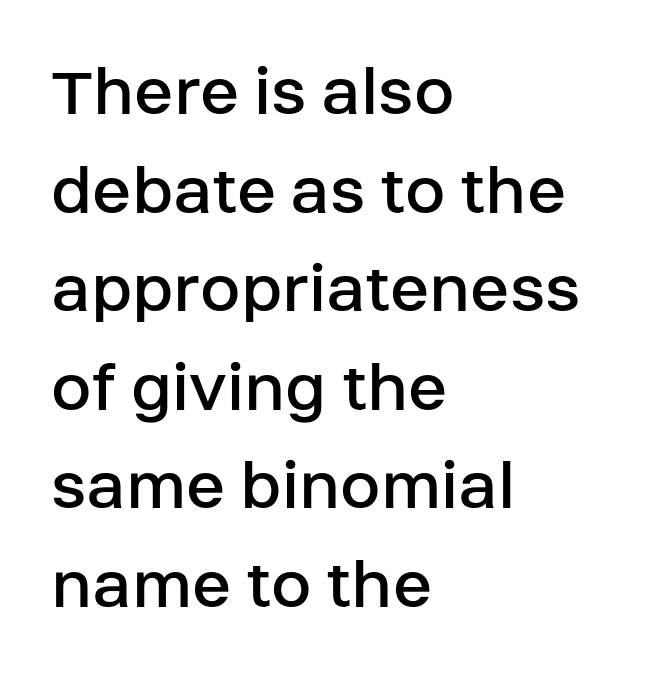
Horizontal alignment here is leftward, the default for most running prose. Stroke terminals: plain, sans-serif. Do the letters lean? They stand straight. Regular leading.
